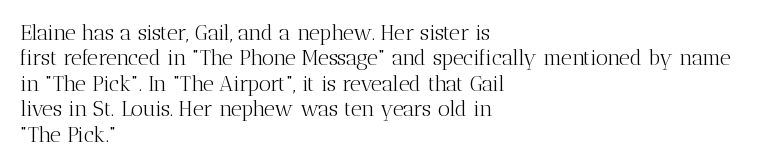
Q: Is the text bold? A: No.
Q: Is the text italic (slanted)? A: No, it is upright.
Q: Is the text underlined? A: No.
Q: How is the paragraph aligned? A: Left-aligned.
Q: Is the spacing between letters normal or unusually wide? A: Normal.
